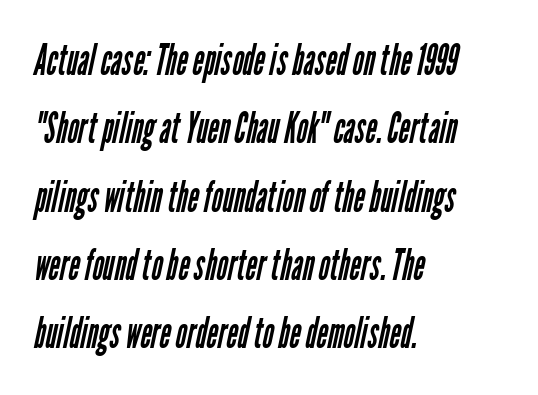
{"serif": "no", "bold": "no", "weight": "regular", "width": "condensed", "stroke_contrast": "low", "x_height": "medium", "monospaced": "no", "underline": "no", "align": "left", "line_spacing": "normal", "line_spacing_ratio": 1.59, "letter_spacing": "normal", "letter_spacing_em": 0.0, "glyph_px": 43}
